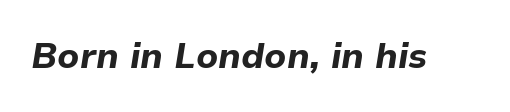
Typesetter's note: full bold, strokes at maximum text heaviness. Do the characters align in a grid? No, the font is proportional. Tracking here is standard; glyphs follow each other at the usual distance. Words float on clear page, feet unadorned. Compared with ordinary roman type, these characters are visibly tilted.
